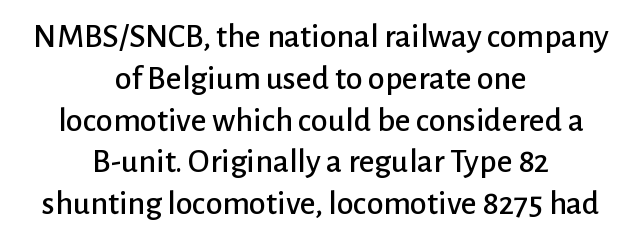
{"serif": "no", "italic": "no", "width": "normal", "stroke_contrast": "low", "x_height": "medium", "monospaced": "no", "underline": "no", "align": "center", "line_spacing_ratio": 1.23, "letter_spacing": "normal", "letter_spacing_em": 0.0, "glyph_px": 34}
